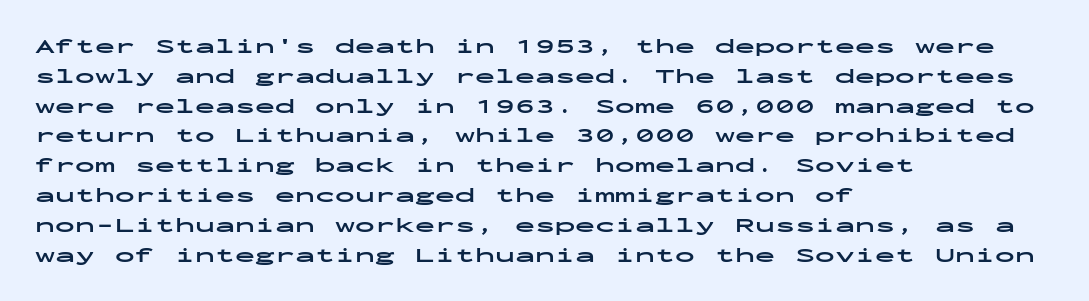
The image shows 20 px bold type, upright; set left-aligned, normal line spacing (1.49x), normal letter spacing, not underlined.
